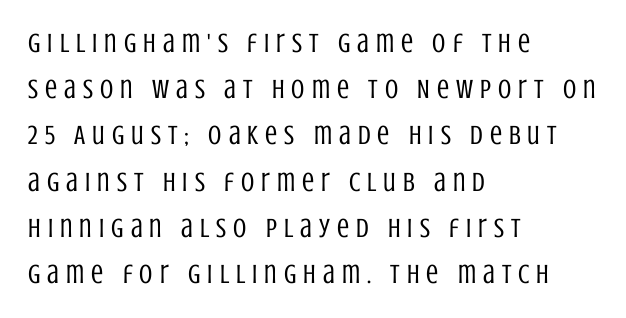
The image shows 27 px text type, upright; set left-aligned, line spacing 1.71x, unusually wide letter spacing (+0.26 em), not underlined.
